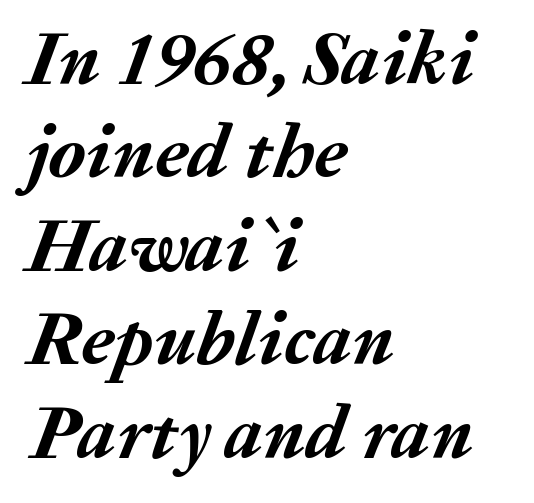
The image shows 76 px semibold type, italic (leaning right); set left-aligned, line spacing 1.23x, normal letter spacing, not underlined; medium stroke contrast and a medium x-height.
